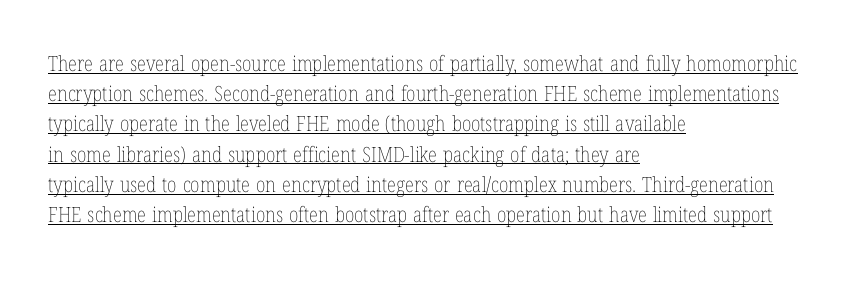
{"italic": "no", "bold": "no", "underline": "yes", "align": "left", "line_spacing": "normal", "line_spacing_ratio": 1.44, "letter_spacing": "normal", "letter_spacing_em": 0.0, "glyph_px": 21}
